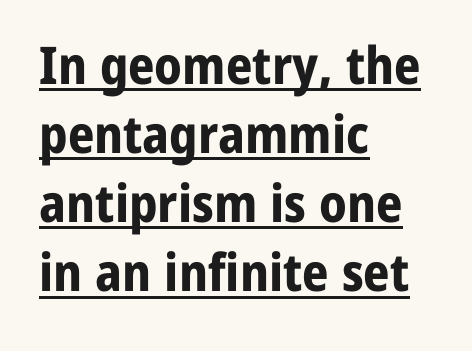
{"serif": "no", "italic": "no", "bold": "yes", "weight": "bold", "width": "normal", "stroke_contrast": "low", "x_height": "medium", "monospaced": "no", "underline": "yes", "align": "left", "line_spacing": "normal", "line_spacing_ratio": 1.33, "letter_spacing": "normal", "letter_spacing_em": 0.0, "glyph_px": 52}
